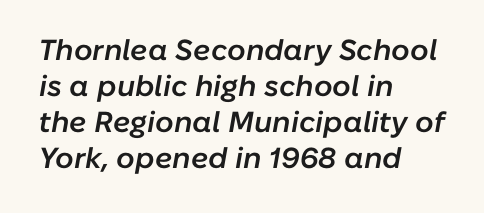
{"italic": "yes", "lean": "right", "slant_degrees": 10, "bold": "semi", "weight": "semibold", "width": "normal", "stroke_contrast": "low", "x_height": "medium", "monospaced": "no", "underline": "no", "align": "left", "line_spacing_ratio": 1.24, "letter_spacing": "normal", "letter_spacing_em": 0.0, "glyph_px": 29}
